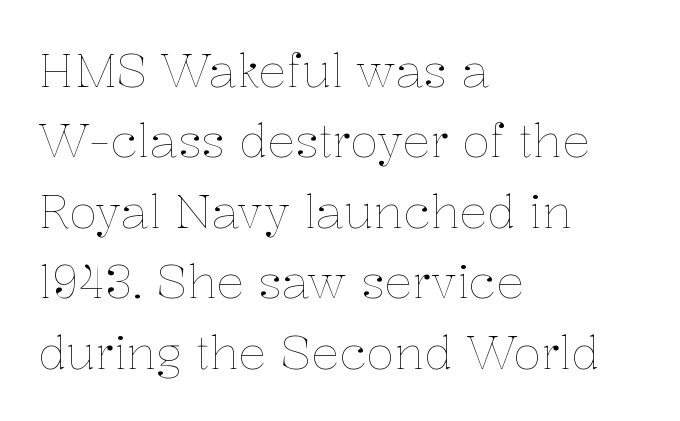
{"italic": "no", "bold": "no", "weight": "thin", "width": "normal", "stroke_contrast": "low", "x_height": "medium", "monospaced": "no", "underline": "no", "align": "left", "line_spacing": "normal", "line_spacing_ratio": 1.53, "letter_spacing": "normal", "letter_spacing_em": 0.0, "glyph_px": 46}
